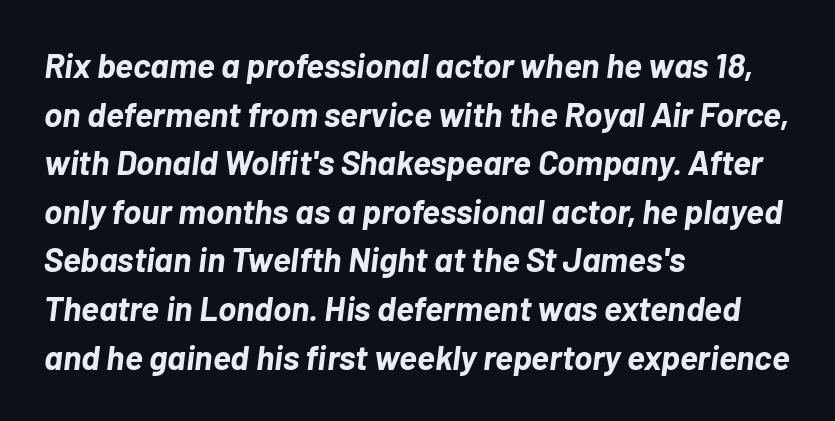
{"italic": "yes", "lean": "right", "slant_degrees": 7, "bold": "yes", "weight": "bold", "width": "normal", "stroke_contrast": "low", "x_height": "medium", "monospaced": "no", "underline": "no", "align": "left", "line_spacing": "normal", "line_spacing_ratio": 1.43, "letter_spacing": "normal", "letter_spacing_em": 0.0, "glyph_px": 34}
